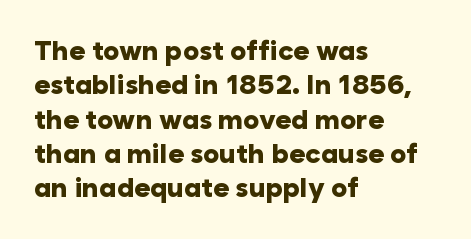
The image shows 27 px bold type, upright; set left-aligned, normal line spacing (1.27x), normal letter spacing, not underlined.
